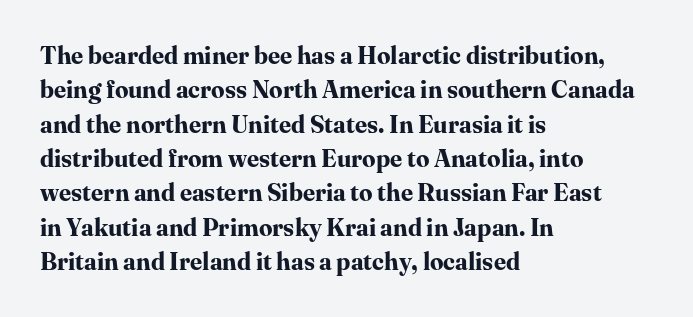
Q: Is the text bold? A: Yes.
Q: Is the text italic (slanted)? A: No, it is upright.
Q: Is the text underlined? A: No.
Q: How is the paragraph aligned? A: Left-aligned.
Q: Is the spacing between letters normal or unusually wide? A: Normal.
Q: Is the spacing between lines tight, normal or loose? A: Normal.
